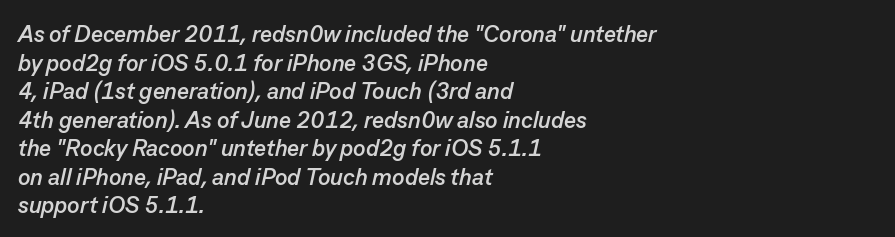
{"italic": "yes", "lean": "right", "slant_degrees": 13, "bold": "yes", "underline": "no", "align": "left", "line_spacing_ratio": 1.24, "letter_spacing": "normal", "letter_spacing_em": 0.0, "glyph_px": 23}
